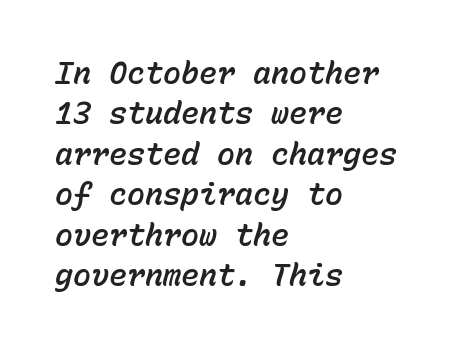
Nothing unusual about the tracking: characters are spaced as the font intends. Monospaced: the letters line up in strict vertical columns. Beneath every word, the page is bare. Rows of type keep a routine distance in the vertical direction. These lines stack with their left ends in a neat column. The letters are slanted; this is an italic face.
